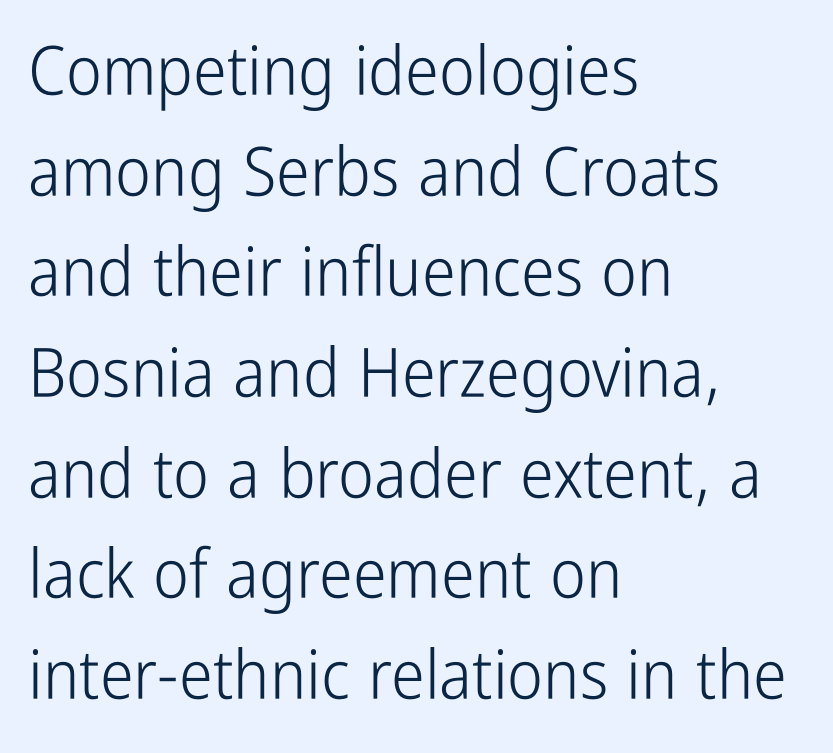
The compositor pushed each line to the left boundary. The gap between lines stays unmarked. The lettering stays uniformly vertical, giving the passage a roman look. Stroke terminals: plain, sans-serif. The face used here is rendered with its standard letterfit.
